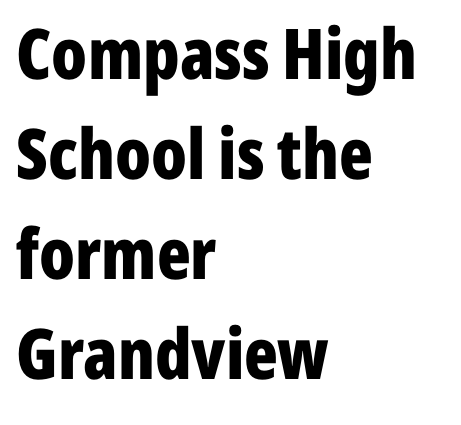
Rule under the text: the space is simply empty. A sans-serif font was chosen for this passage. Proportional: the letters do not fall into vertical columns. Compared with typical paragraphs, the rows here are spaced about the same.
